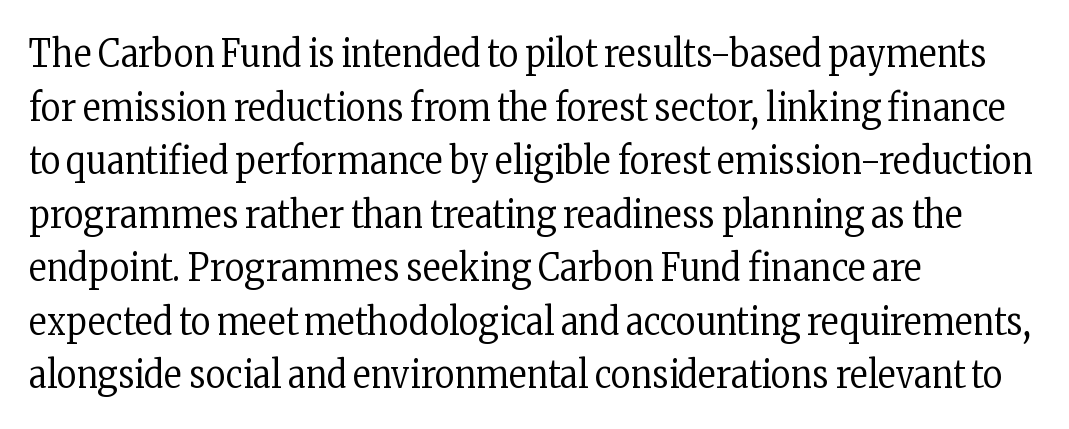
{"serif": "yes", "italic": "no", "bold": "no", "weight": "regular", "width": "condensed", "stroke_contrast": "low", "x_height": "medium", "monospaced": "no", "underline": "no", "align": "left", "line_spacing": "normal", "line_spacing_ratio": 1.41, "letter_spacing": "normal", "letter_spacing_em": 0.0, "glyph_px": 38}
